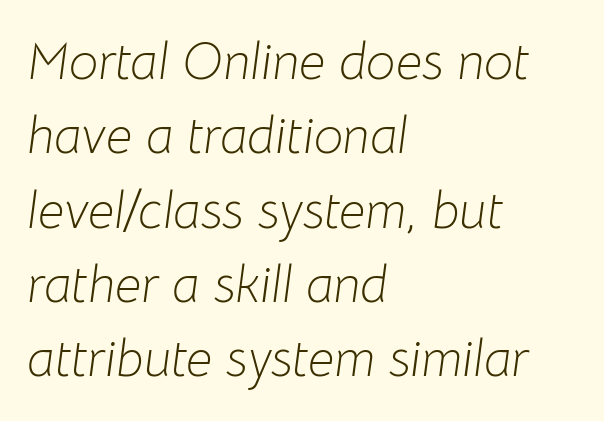
{"italic": "yes", "lean": "right", "slant_degrees": 8, "bold": "no", "weight": "light", "width": "normal", "stroke_contrast": "low", "x_height": "medium", "monospaced": "no", "underline": "no", "align": "left", "line_spacing": "normal", "line_spacing_ratio": 1.43, "letter_spacing": "normal", "letter_spacing_em": 0.0, "glyph_px": 52}
